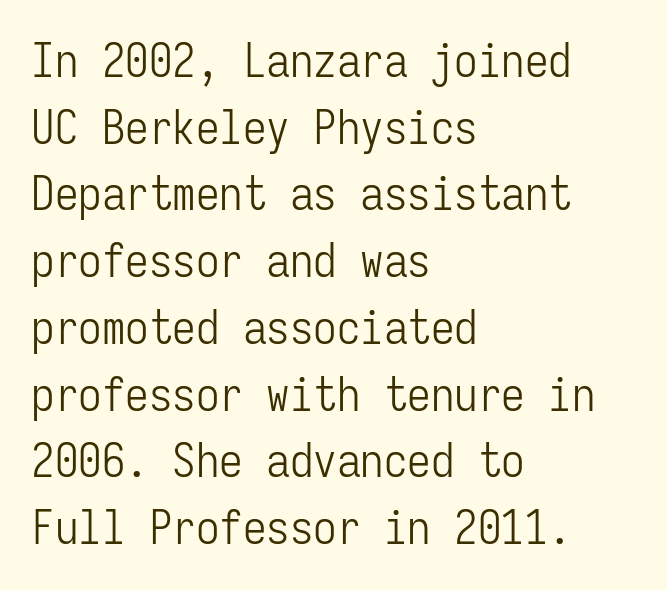
The image shows 47 px light, condensed sans-serif type, upright, monospaced; set left-aligned, normal line spacing (1.42x), normal letter spacing, not underlined; low stroke contrast and a medium x-height.
